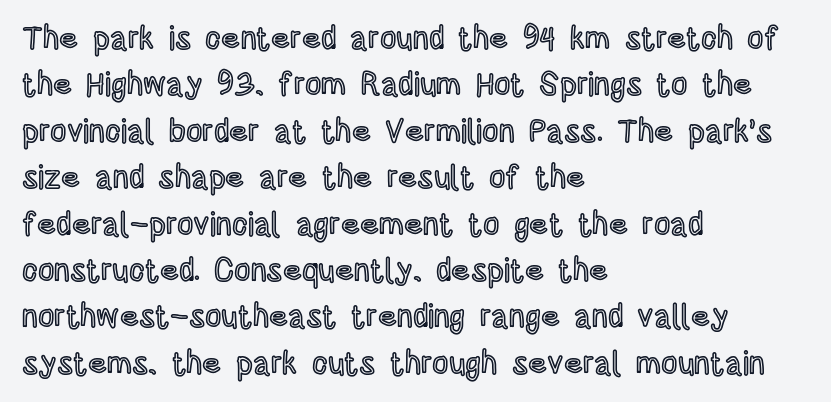
Q: Is the text italic (slanted)? A: No, it is upright.
Q: Is the text underlined? A: No.
Q: How is the paragraph aligned? A: Left-aligned.
Q: Is the spacing between letters normal or unusually wide? A: Normal.
Q: Is the spacing between lines tight, normal or loose? A: Normal.
Q: Width (condensed, normal, or wide)? A: Condensed.
Q: x-height? A: Large.
Q: Monospaced? A: No.
